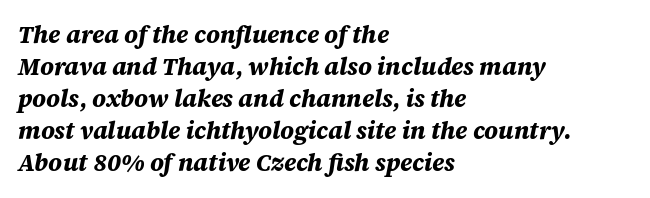
Each row of text sits above clean, open space. These lines sit exactly where default settings would place them. The whole block is typeset with a tilt. The face used here has the dense, thick strokes of a bold.
